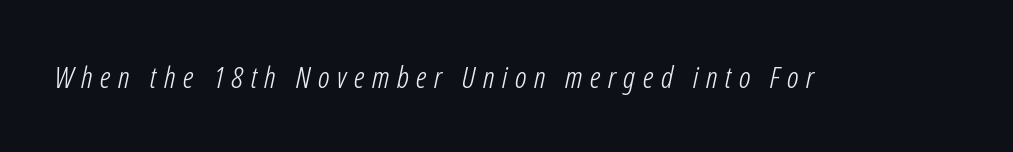
No word sits above an underline. When letters slant like this, we call the style italic. The letters look calm and open, with moderate or lighter stems. The passage shown has open, widely tracked lettering throughout. The letters advance in unequal steps, a hallmark of proportional type.
